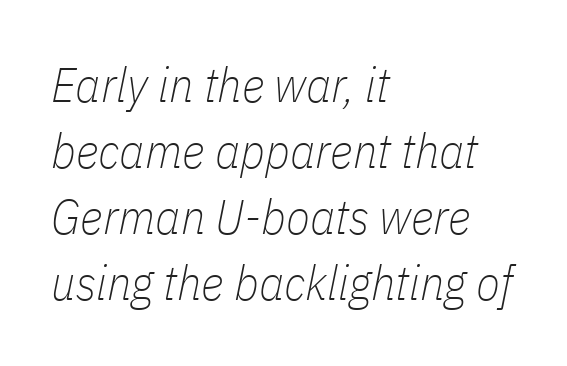
Q: Is the text bold? A: No.
Q: Is the text italic (slanted)? A: Yes, it leans right by about 11 degrees.
Q: Is the text underlined? A: No.
Q: How is the paragraph aligned? A: Left-aligned.
Q: Is the spacing between letters normal or unusually wide? A: Normal.
Q: Is the spacing between lines tight, normal or loose? A: Normal.
Q: Width (condensed, normal, or wide)? A: Condensed.
Q: Stroke contrast? A: Low.
Q: x-height? A: Medium.
Q: Monospaced? A: No.
